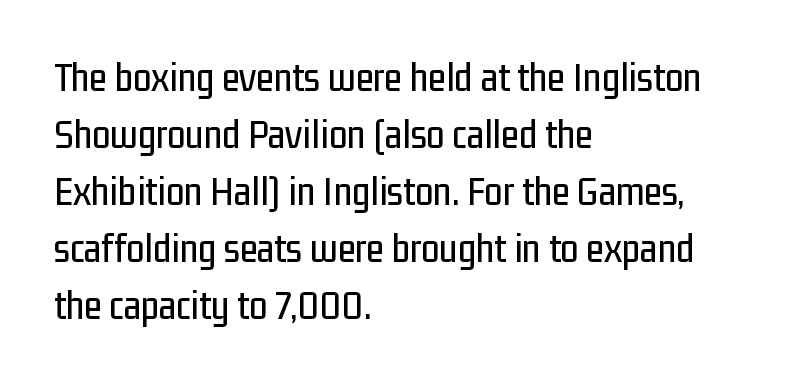
Characters follow at the spacing the type designer built in. The zone under the glyphs is completely vacant. The lettering stays uniformly vertical, giving the passage a roman look. The rendering anchors every line to the left-hand side. The rows are spaced the way most documents space them.
